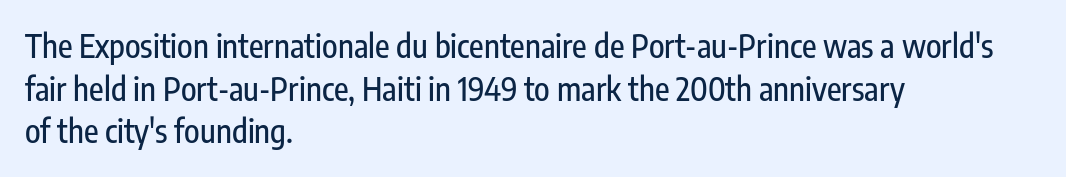
Is this a fixed-width face? No — the glyphs have proportional, varying widths. Only glyphs here, with clear space below each row. Quick note: interline space is typical. This rendering uses left alignment, leaving the right contour irregular.
